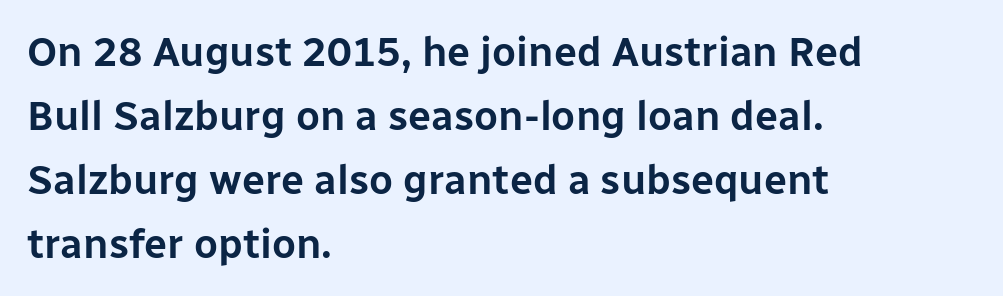
Q: Is the text italic (slanted)? A: No, it is upright.
Q: Is the typeface a serif or a sans-serif typeface? A: Sans-serif.
Q: Is the text underlined? A: No.
Q: How is the paragraph aligned? A: Left-aligned.
Q: Is the spacing between letters normal or unusually wide? A: Normal.
Q: Is the spacing between lines tight, normal or loose? A: Normal.
Q: Width (condensed, normal, or wide)? A: Normal.
Q: Stroke contrast? A: Low.
Q: x-height? A: Medium.
Q: Monospaced? A: No.
